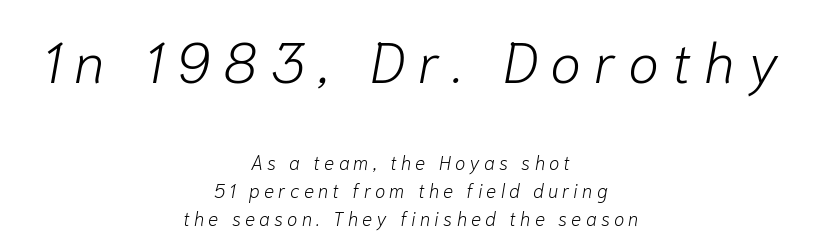
The image shows 57 px light type, italic (leaning right); set centered, normal line spacing (1.47x), unusually wide letter spacing (+0.22 em), not underlined; the first (top) block is 3.0x larger; low stroke contrast and a medium x-height.
